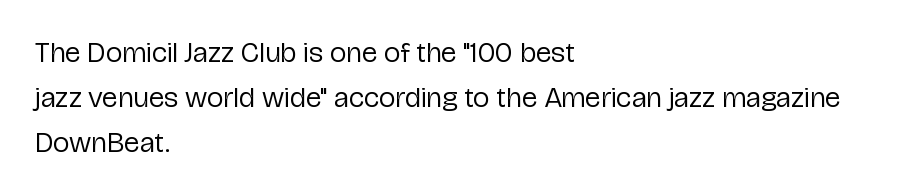
This is sans-serif lettering, the kind often seen on screens and signage. The lettering stays uniformly vertical, giving the passage a roman look. Beneath every word, the page is bare. The face used here is proportionally spaced, like ordinary book or web type. Summary of weight: not heavy and not bold.
